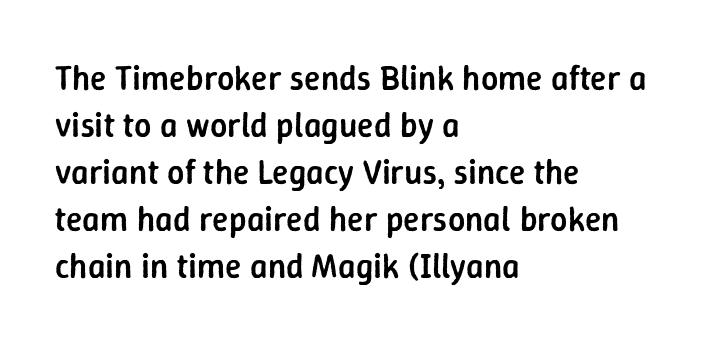
The passage shown is semibold, sitting just below true bold. The type is set solid horizontally, with unmodified tracking. Quick note: underline off. Posture: straight, roman, zero tilt. The face used here is a sans, in the tradition of grotesques and geometrics.
